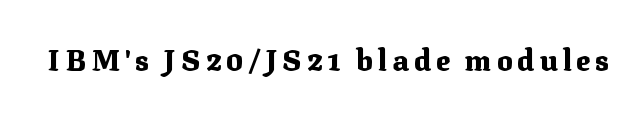
The image shows 29 px heavy serif type, upright; set not underlined; medium stroke contrast and a medium x-height.
